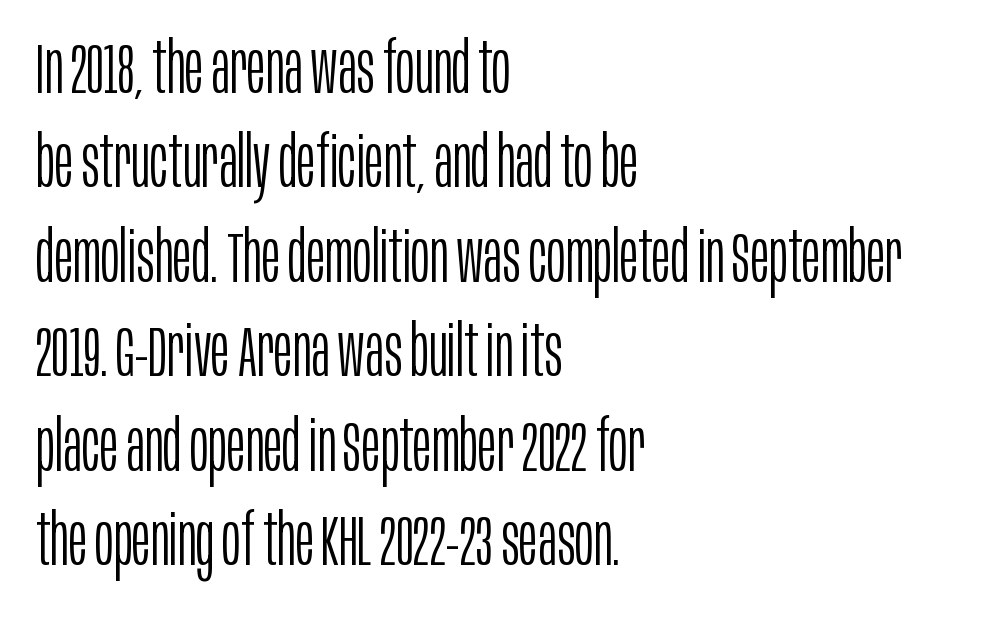
Check under the words: just untouched page. Students, observe: this is what conventionally led text looks like. Looks like regular typesetting: each glyph gets only the width it needs. Each stroke keeps to a modest, everyday thickness or less.
